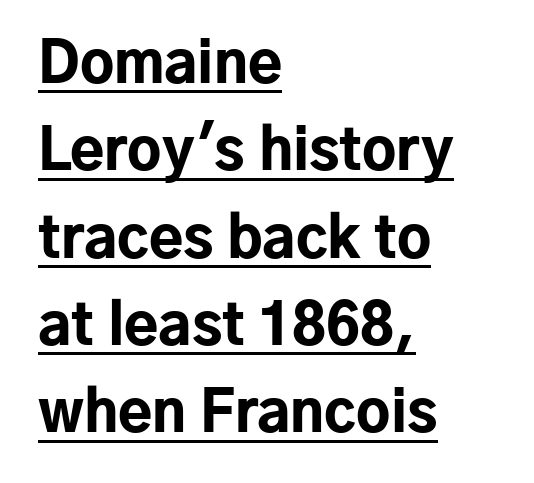
Q: Is the text bold? A: Yes.
Q: Is the text italic (slanted)? A: No, it is upright.
Q: Is the typeface a serif or a sans-serif typeface? A: Sans-serif.
Q: Is the text underlined? A: Yes.
Q: How is the paragraph aligned? A: Left-aligned.
Q: Is the spacing between letters normal or unusually wide? A: Normal.
Q: Is the spacing between lines tight, normal or loose? A: Normal.
Q: Width (condensed, normal, or wide)? A: Normal.
Q: Stroke contrast? A: Low.
Q: x-height? A: Medium.
Q: Monospaced? A: No.
